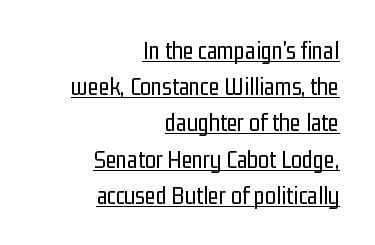
Caption: face not bold, strokes unweighted. Is there any slant? The stems are plumb. Interline gaps are of average width in this sample. Is the block centered? No — it sits flush against the right margin.
